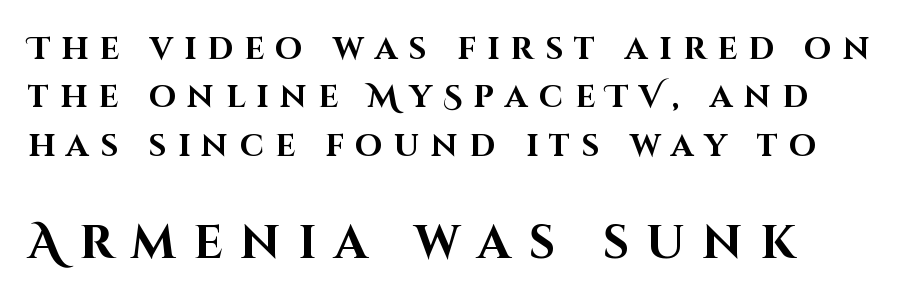
Q: Is the text bold? A: Yes.
Q: Is the text italic (slanted)? A: No, it is upright.
Q: Is the typeface a serif or a sans-serif typeface? A: Sans-serif.
Q: Is the text underlined? A: No.
Q: Is the spacing between letters normal or unusually wide? A: Unusually wide.
Q: Is the spacing between lines tight, normal or loose? A: Normal.
Q: Which block of text is set in a larger size, the first (top) or the second (bottom)? A: The second (bottom) one.
Q: Width (condensed, normal, or wide)? A: Normal.
Q: Stroke contrast? A: High.
Q: x-height? A: Large.
Q: Monospaced? A: No.
